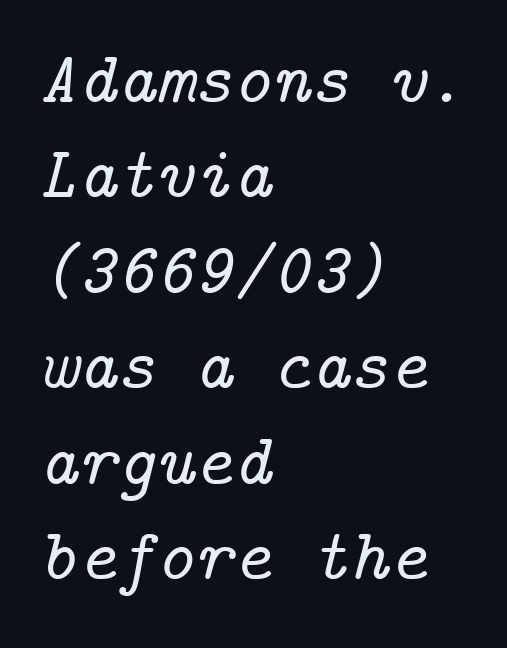
Has an underline been added? It has not. Default kerning and tracking; the words read as compact shapes. Rendered with sloped, italic letterforms. Summary of vertical rhythm: regular, with standard interline spacing. Classification — serif. Does the copy run flush right? No — it runs flush left.
